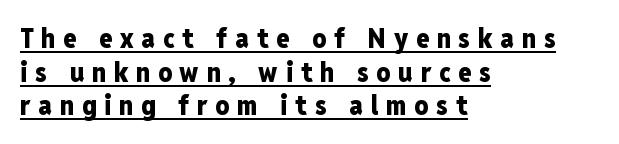
The image shows 27 px bold type, upright; set left-aligned, normal line spacing (1.25x), unusually wide letter spacing (+0.29 em), underlined.
